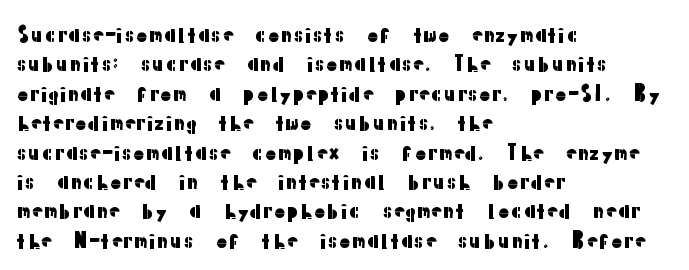
If you drew a ruler down the left edge, every line would touch it. The foot of each line stays bare and open. What's the leading like? Ordinary, nothing unusual. The axis of the letterforms is exactly vertical. Observe the ordinary spacing: letters are neighbours, not strangers.
